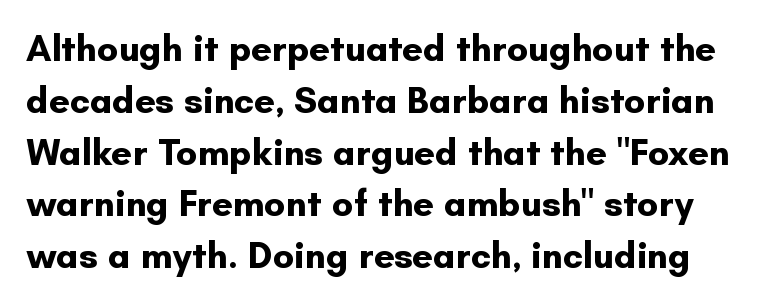
Q: Is the text bold? A: Yes.
Q: Is the text italic (slanted)? A: No, it is upright.
Q: Is the typeface a serif or a sans-serif typeface? A: Sans-serif.
Q: Is the text underlined? A: No.
Q: Is the spacing between letters normal or unusually wide? A: Normal.
Q: Is the spacing between lines tight, normal or loose? A: Normal.
Q: Width (condensed, normal, or wide)? A: Normal.
Q: Stroke contrast? A: Low.
Q: x-height? A: Small.
Q: Monospaced? A: No.
